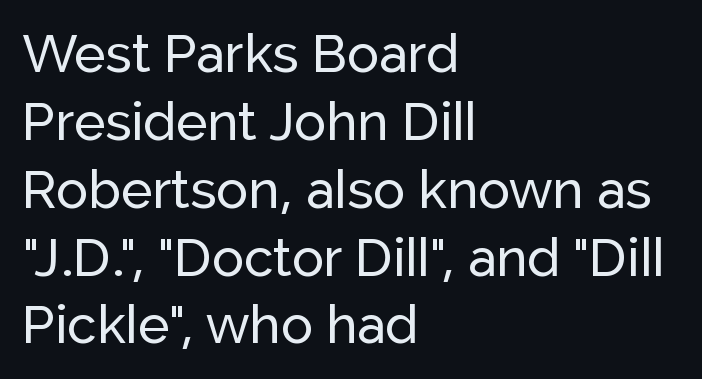
{"serif": "no", "italic": "no", "width": "normal", "stroke_contrast": "low", "x_height": "medium", "monospaced": "no", "underline": "no", "align": "left", "line_spacing": "normal", "line_spacing_ratio": 1.28, "letter_spacing": "normal", "letter_spacing_em": 0.0, "glyph_px": 53}
